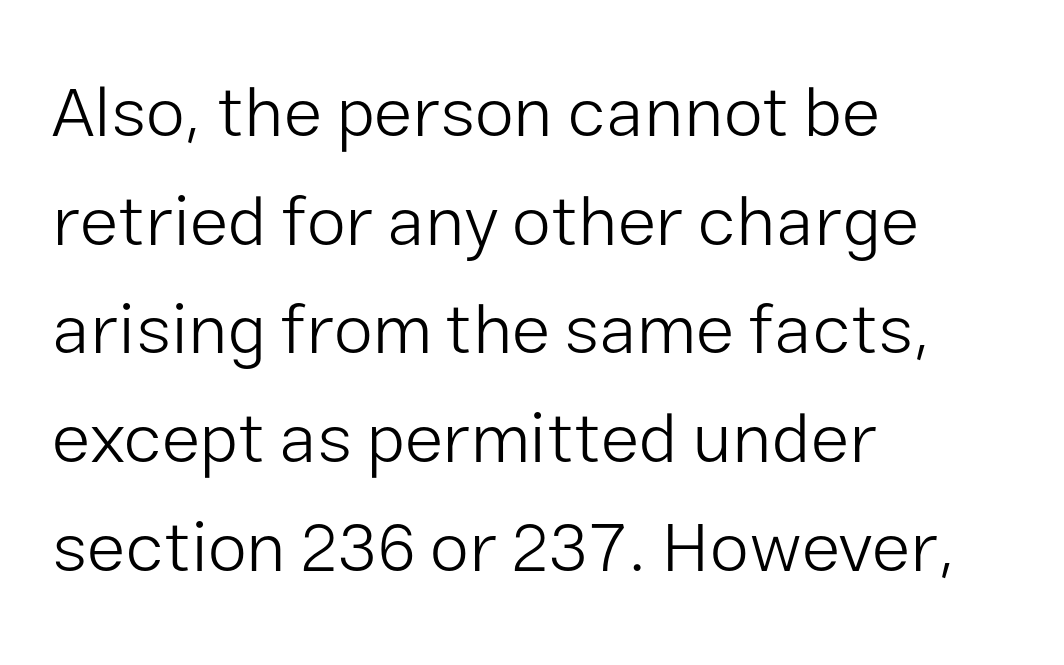
The image shows 71 px light sans-serif type, upright; set left-aligned, normal line spacing (1.53x), normal letter spacing, not underlined; low stroke contrast and a medium x-height.
